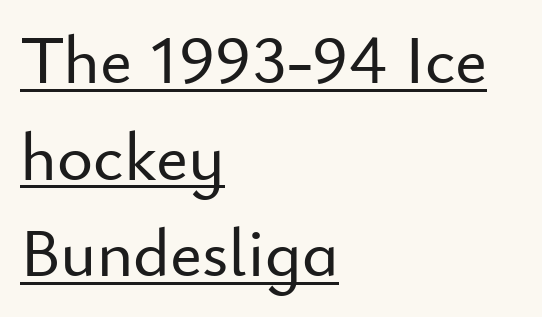
Q: Is the text italic (slanted)? A: No, it is upright.
Q: Is the typeface a serif or a sans-serif typeface? A: Sans-serif.
Q: Is the text underlined? A: Yes.
Q: How is the paragraph aligned? A: Left-aligned.
Q: Is the spacing between letters normal or unusually wide? A: Normal.
Q: Is the spacing between lines tight, normal or loose? A: Normal.
Q: Width (condensed, normal, or wide)? A: Normal.
Q: Stroke contrast? A: Low.
Q: x-height? A: Small.
Q: Monospaced? A: No.
